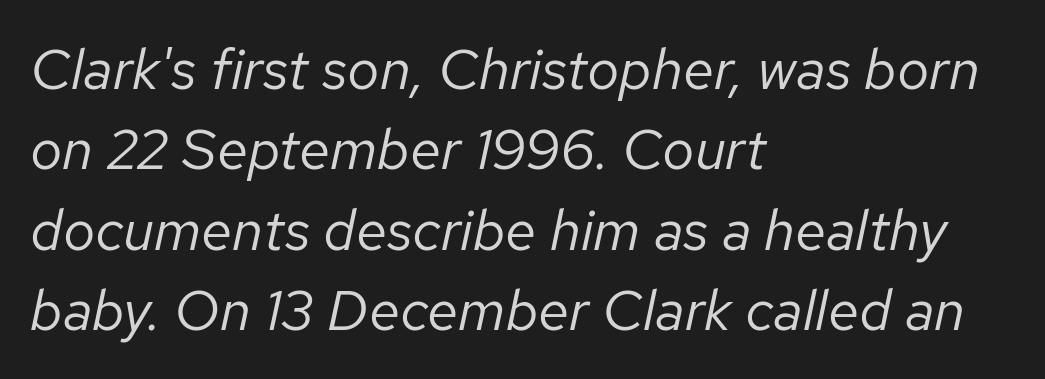
{"italic": "yes", "lean": "right", "slant_degrees": 12, "bold": "no", "weight": "regular", "width": "normal", "stroke_contrast": "low", "x_height": "medium", "monospaced": "no", "underline": "no", "align": "left", "line_spacing": "normal", "line_spacing_ratio": 1.41, "letter_spacing": "normal", "letter_spacing_em": 0.0, "glyph_px": 57}
